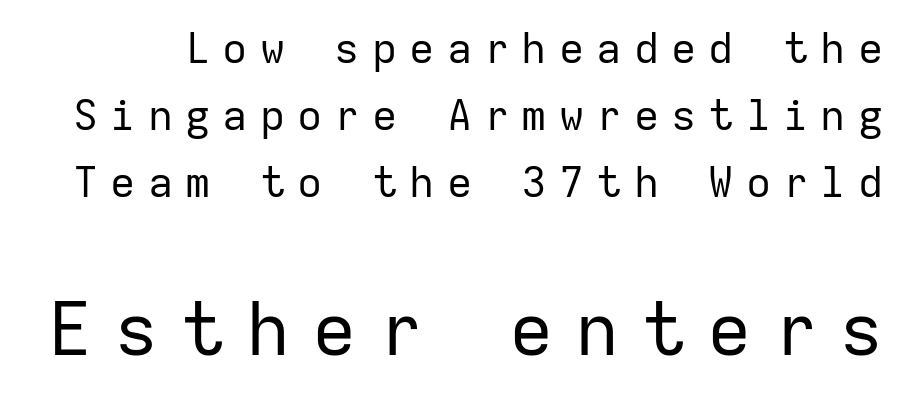
{"serif": "no", "italic": "no", "bold": "no", "weight": "regular", "width": "normal", "stroke_contrast": "low", "x_height": "medium", "monospaced": "yes", "underline": "no", "line_spacing": "normal", "line_spacing_ratio": 1.6, "letter_spacing": "wide", "letter_spacing_em": 0.29, "larger_block": "second", "size_ratio": 1.76, "glyph_px": 74}
